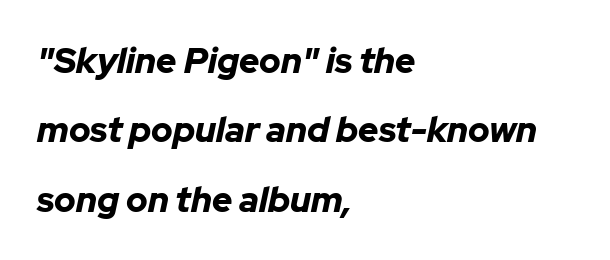
The image shows 35 px bold type, italic (leaning right); set left-aligned, loose line spacing (1.98x), normal letter spacing, not underlined; low stroke contrast and a medium x-height.
